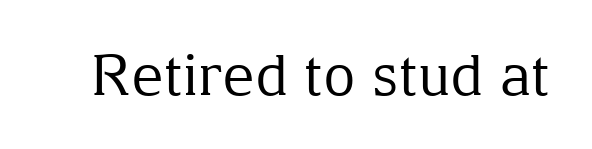
Q: Is the text bold? A: No.
Q: Is the text italic (slanted)? A: No, it is upright.
Q: Is the typeface a serif or a sans-serif typeface? A: Serif.
Q: Is the text underlined? A: No.
Q: Is the spacing between letters normal or unusually wide? A: Normal.
Q: Width (condensed, normal, or wide)? A: Normal.
Q: Stroke contrast? A: Medium.
Q: x-height? A: Medium.
Q: Monospaced? A: No.
